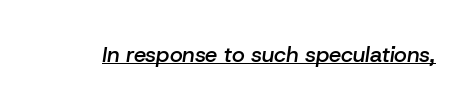
{"italic": "yes", "lean": "right", "slant_degrees": 8, "bold": "semi", "underline": "yes", "letter_spacing": "normal", "letter_spacing_em": 0.0, "glyph_px": 22}
